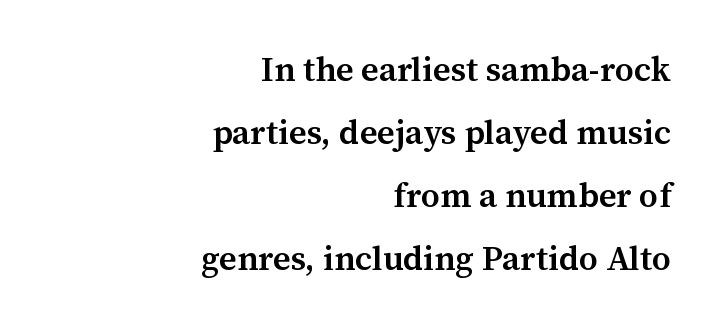
{"serif": "yes", "italic": "no", "bold": "semi", "weight": "semibold", "width": "normal", "stroke_contrast": "medium", "x_height": "medium", "monospaced": "no", "underline": "no", "align": "right", "line_spacing_ratio": 1.85, "letter_spacing": "normal", "letter_spacing_em": 0.0, "glyph_px": 34}
